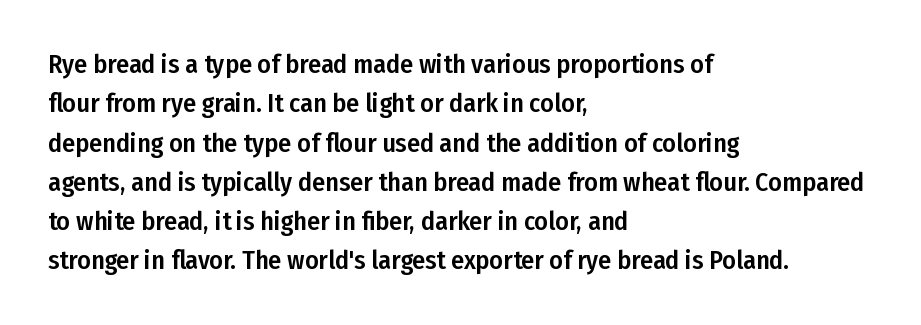
{"italic": "no", "underline": "no", "align": "left", "line_spacing": "normal", "line_spacing_ratio": 1.51, "letter_spacing": "normal", "letter_spacing_em": 0.0, "glyph_px": 26}
